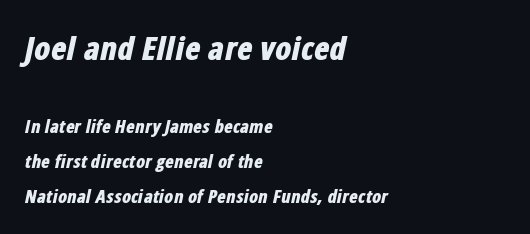
Q: Is the text bold? A: Yes.
Q: Is the text italic (slanted)? A: Yes, it leans right by about 12 degrees.
Q: Is the text underlined? A: No.
Q: How is the paragraph aligned? A: Left-aligned.
Q: Is the spacing between letters normal or unusually wide? A: Normal.
Q: Is the spacing between lines tight, normal or loose? A: Loose.
Q: Which block of text is set in a larger size, the first (top) or the second (bottom)? A: The first (top) one.
Q: Width (condensed, normal, or wide)? A: Condensed.
Q: Stroke contrast? A: Low.
Q: x-height? A: Medium.
Q: Monospaced? A: No.
